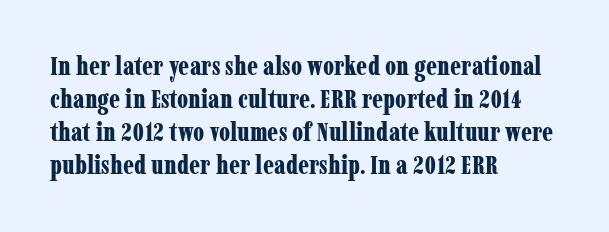
The image shows 26 px bold type, upright; set left-aligned, normal line spacing (1.27x), normal letter spacing, not underlined.
